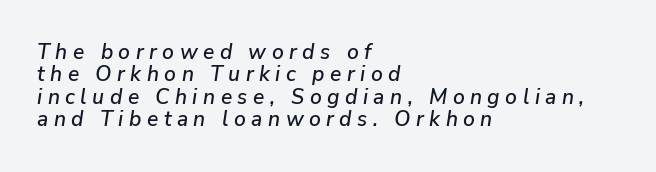
{"italic": "yes", "lean": "right", "slant_degrees": 9, "underline": "no", "align": "left", "line_spacing": "tight", "line_spacing_ratio": 1.07, "letter_spacing": "wide", "letter_spacing_em": 0.26, "glyph_px": 21}
